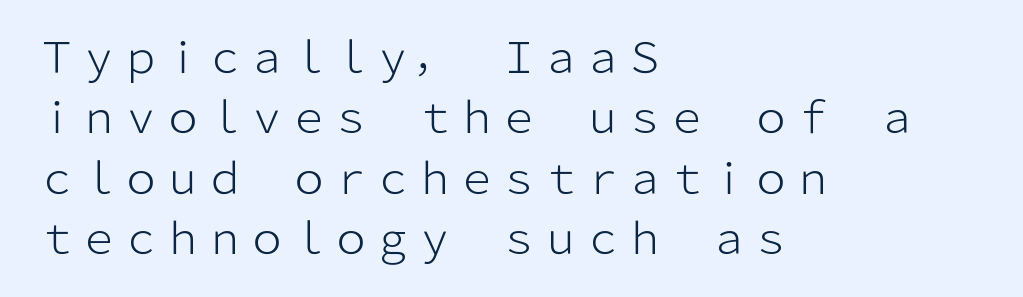
Q: Is the text bold? A: No.
Q: Is the text italic (slanted)? A: No, it is upright.
Q: Is the typeface a serif or a sans-serif typeface? A: Sans-serif.
Q: Is the text underlined? A: No.
Q: How is the paragraph aligned? A: Left-aligned.
Q: Is the spacing between letters normal or unusually wide? A: Normal.
Q: Is the spacing between lines tight, normal or loose? A: Normal.
Q: Width (condensed, normal, or wide)? A: Normal.
Q: Stroke contrast? A: Low.
Q: x-height? A: Medium.
Q: Monospaced? A: No.
